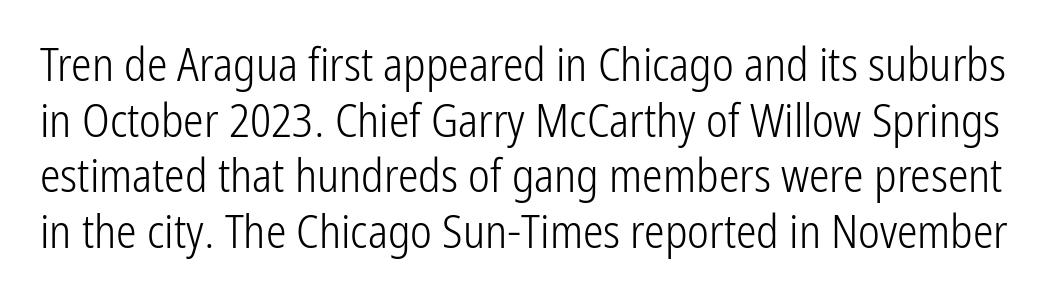
The letters stand straight up with perfectly vertical stems. Proportional: the letters do not fall into vertical columns. The strokes carry an ordinary text weight at most. Are there feet on the stems? There aren't — it's a sans.
